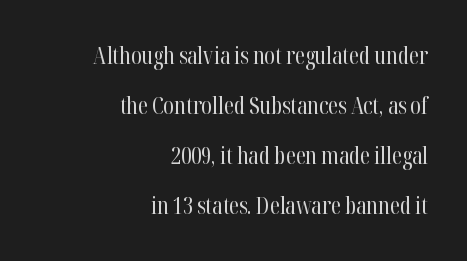
The image shows 23 px text type, upright; set right-aligned, loose line spacing (2.18x), normal letter spacing, not underlined.
